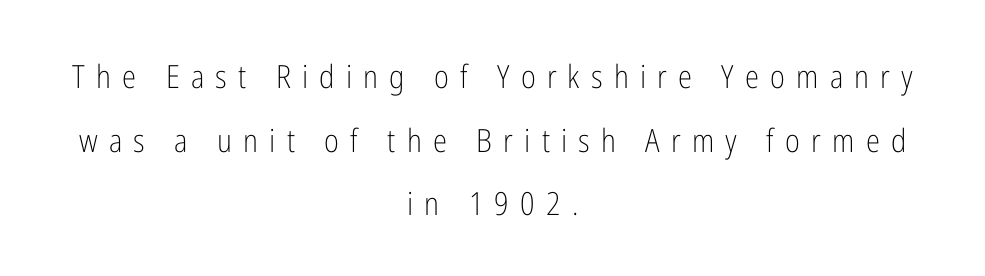
Q: Is the text bold? A: No.
Q: Is the text italic (slanted)? A: No, it is upright.
Q: Is the typeface a serif or a sans-serif typeface? A: Sans-serif.
Q: Is the text underlined? A: No.
Q: How is the paragraph aligned? A: Centered.
Q: Is the spacing between letters normal or unusually wide? A: Unusually wide.
Q: Is the spacing between lines tight, normal or loose? A: Loose.
Q: Width (condensed, normal, or wide)? A: Condensed.
Q: Stroke contrast? A: Low.
Q: x-height? A: Medium.
Q: Monospaced? A: No.
